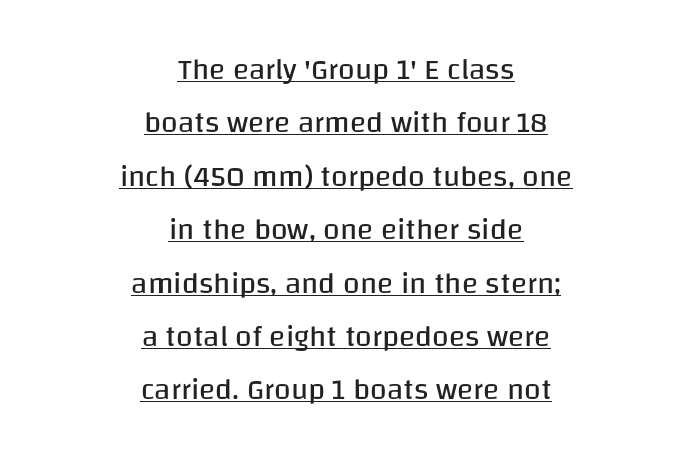
{"serif": "no", "italic": "no", "bold": "no", "weight": "regular", "width": "normal", "stroke_contrast": "low", "x_height": "large", "monospaced": "no", "underline": "yes", "align": "center", "line_spacing_ratio": 1.78, "letter_spacing": "normal", "letter_spacing_em": 0.0, "glyph_px": 30}
